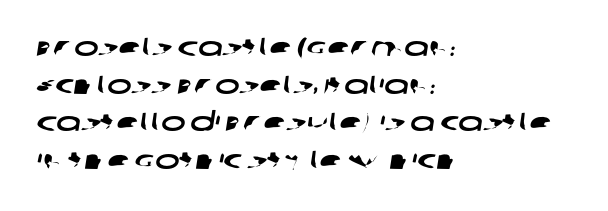
{"underline": "no", "align": "left", "line_spacing": "normal", "line_spacing_ratio": 1.45, "letter_spacing": "normal", "letter_spacing_em": 0.0, "glyph_px": 26}
